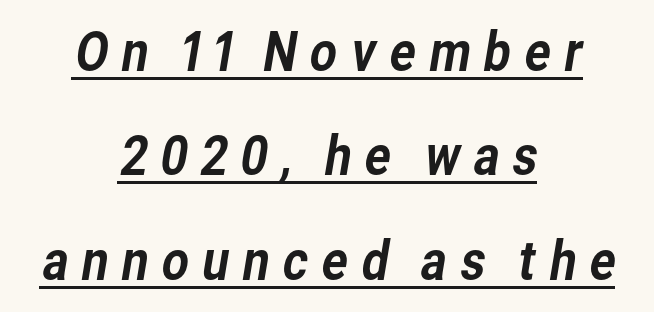
Q: Is the typeface a serif or a sans-serif typeface? A: Sans-serif.
Q: Is the text underlined? A: Yes.
Q: How is the paragraph aligned? A: Centered.
Q: Is the spacing between letters normal or unusually wide? A: Unusually wide.
Q: Is the spacing between lines tight, normal or loose? A: Loose.
Q: Width (condensed, normal, or wide)? A: Normal.
Q: Stroke contrast? A: Low.
Q: x-height? A: Medium.
Q: Monospaced? A: No.
